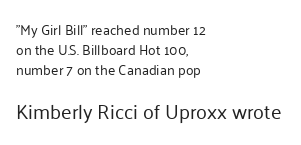
This rendering leaves character spacing at its baseline value. Horizontally, the lines are justified to the leading edge only. Leading: standard. The emphasis by scale lands on block number two, below. Check the space under the baseline: it is left empty.
